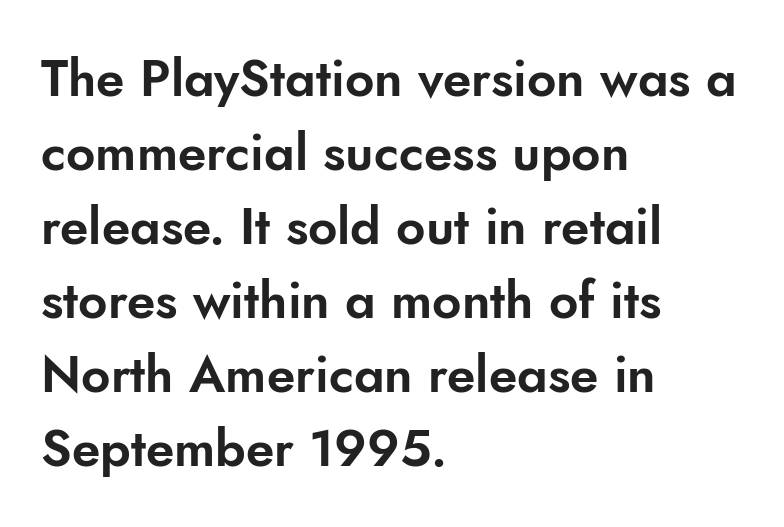
All the whitespace from short lines collects on the right. A typesetter would call this zero additional tracking. Normally led — the rows are evenly, conventionally spaced. Italic: no, the glyphs are upright roman. Character widths vary here, with narrow letters taking less room than wide ones. Each letter's strokes conclude bluntly, with no projecting serifs.
